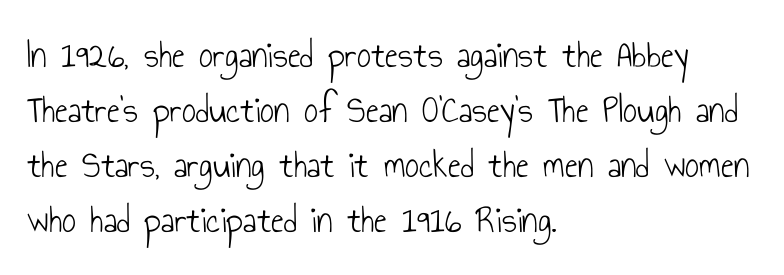
The image shows 39 px light, condensed sans-serif type, upright; set left-aligned, normal line spacing (1.41x), normal letter spacing, not underlined; low stroke contrast and a small x-height.
